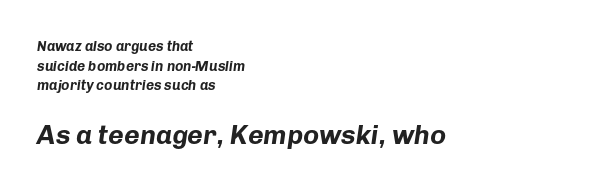
Q: Is the text bold? A: Yes.
Q: Is the text italic (slanted)? A: Yes, it leans right by about 8 degrees.
Q: Is the text underlined? A: No.
Q: How is the paragraph aligned? A: Left-aligned.
Q: Is the spacing between letters normal or unusually wide? A: Normal.
Q: Is the spacing between lines tight, normal or loose? A: Normal.
Q: Which block of text is set in a larger size, the first (top) or the second (bottom)? A: The second (bottom) one.
